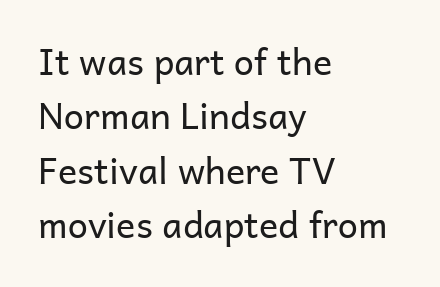
Q: Is the text bold? A: No.
Q: Is the text italic (slanted)? A: No, it is upright.
Q: Is the typeface a serif or a sans-serif typeface? A: Sans-serif.
Q: Is the text underlined? A: No.
Q: How is the paragraph aligned? A: Left-aligned.
Q: Is the spacing between letters normal or unusually wide? A: Normal.
Q: Is the spacing between lines tight, normal or loose? A: Normal.
Q: Width (condensed, normal, or wide)? A: Normal.
Q: Stroke contrast? A: Low.
Q: x-height? A: Medium.
Q: Monospaced? A: No.
